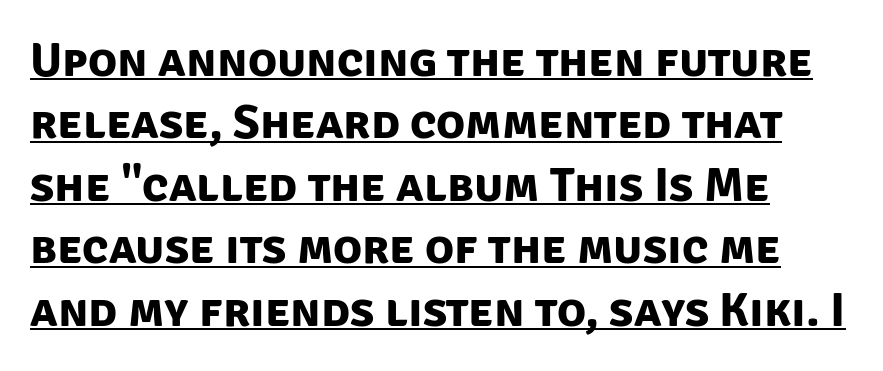
Q: Is the text bold? A: Yes.
Q: Is the typeface a serif or a sans-serif typeface? A: Sans-serif.
Q: Is the text underlined? A: Yes.
Q: How is the paragraph aligned? A: Left-aligned.
Q: Is the spacing between letters normal or unusually wide? A: Normal.
Q: Is the spacing between lines tight, normal or loose? A: Normal.
Q: Width (condensed, normal, or wide)? A: Normal.
Q: Stroke contrast? A: Low.
Q: x-height? A: Large.
Q: Monospaced? A: No.
